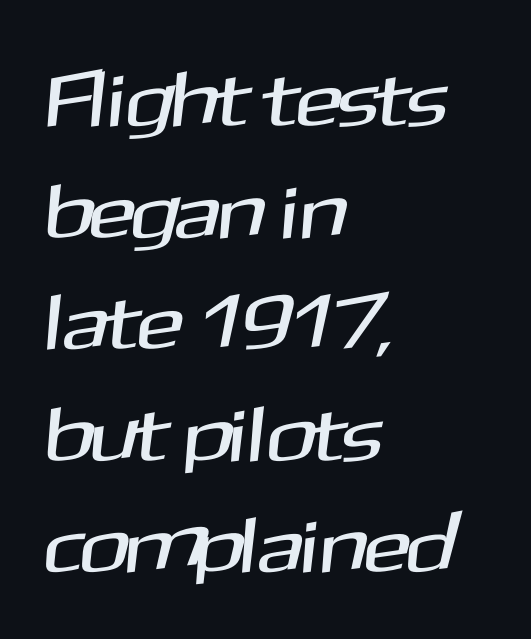
The setting favours the left margin, as ordinary paragraphs usually do. Caption: standard tracking, unaltered. Only glyphs here, with clear space below each row. A typesetter would call this leading conventional body-copy spacing. The text was rendered using a sans face with plain stroke endings. Character widths vary here, with narrow letters taking less room than wide ones.
